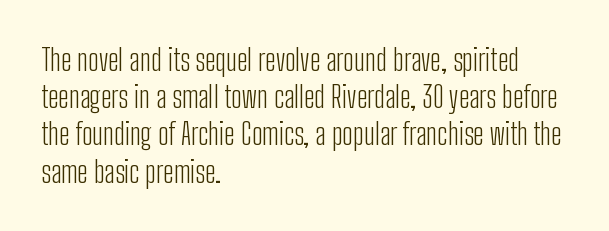
The image shows 30 px light, condensed sans-serif type, upright; set left-aligned, line spacing 1.24x, normal letter spacing, not underlined; low stroke contrast and a medium x-height.
